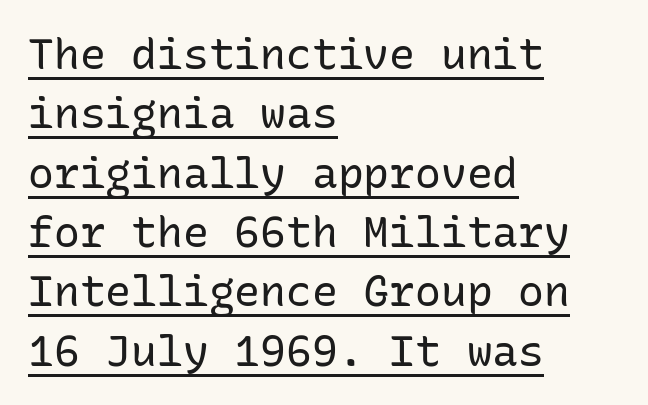
{"serif": "no", "italic": "no", "bold": "no", "weight": "regular", "width": "normal", "stroke_contrast": "low", "x_height": "medium", "monospaced": "yes", "underline": "yes", "align": "left", "line_spacing": "normal", "line_spacing_ratio": 1.38, "letter_spacing": "normal", "letter_spacing_em": 0.0, "glyph_px": 43}
